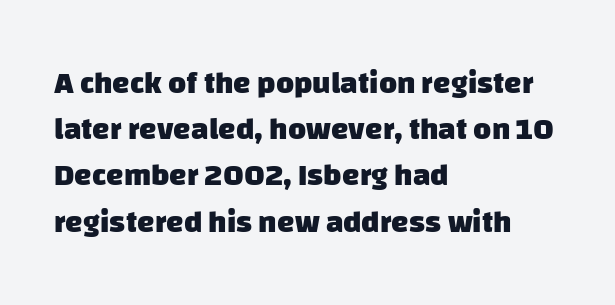
Q: Is the text bold? A: Yes.
Q: Is the typeface a serif or a sans-serif typeface? A: Sans-serif.
Q: Is the text underlined? A: No.
Q: How is the paragraph aligned? A: Left-aligned.
Q: Is the spacing between letters normal or unusually wide? A: Normal.
Q: Is the spacing between lines tight, normal or loose? A: Normal.
Q: Width (condensed, normal, or wide)? A: Normal.
Q: Stroke contrast? A: Low.
Q: x-height? A: Large.
Q: Monospaced? A: No.
